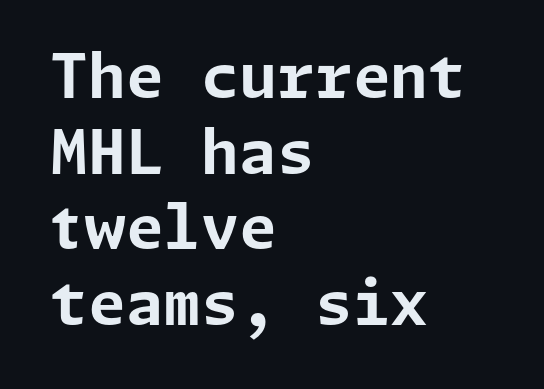
The image shows 61 px bold sans-serif type, upright; set left-aligned, line spacing 1.24x, normal letter spacing, not underlined; low stroke contrast and a medium x-height.
